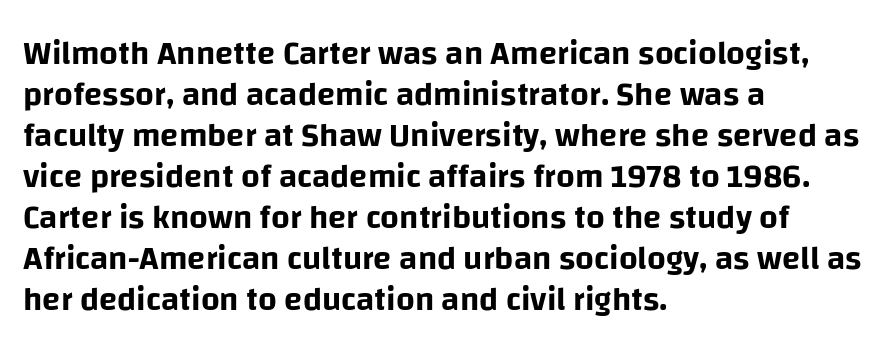
The image shows 33 px sans-serif type, upright; set left-aligned, line spacing 1.24x, normal letter spacing, not underlined; low stroke contrast and a large x-height.
